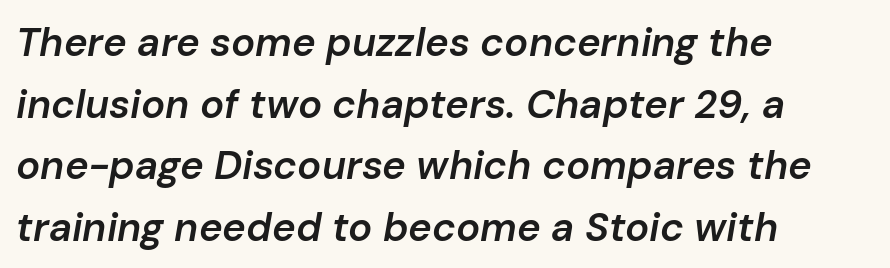
The tracking reads as untouched default to a designer's eye. Tall strokes in this sample are angled rather than plumb. This sample is left-justified, so line endings fall wherever the words run out. Spacing verdict: proportional, widths tailored to each character. The passage shown stacks its lines at a standard gap. Nobody drew a line under any word here.
